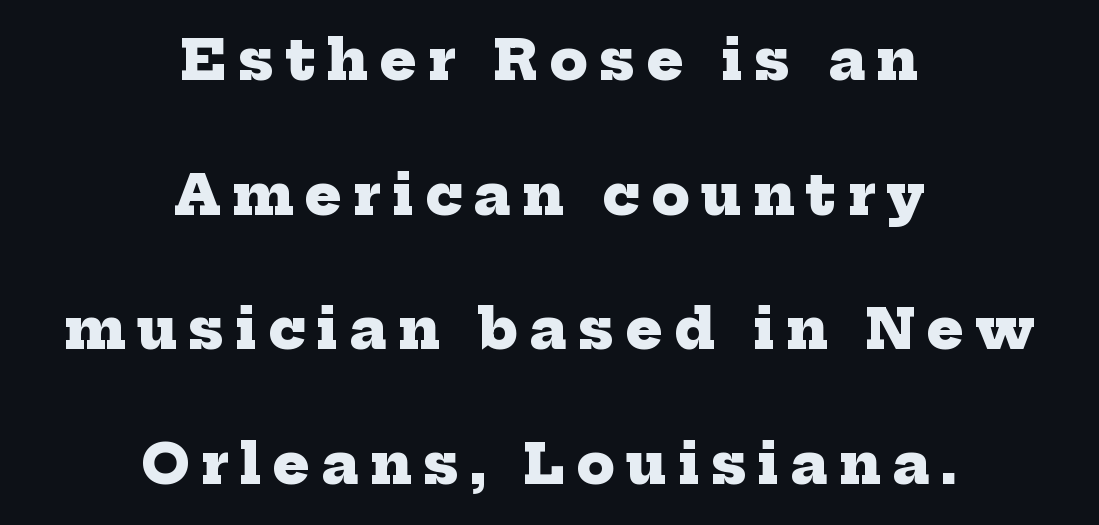
A typesetter would call this proportional, since set widths differ per character. Line spacing here is loose. Each glyph is drawn with heavy, bold strokes. This rendering uses center alignment, leaving both contours irregular but symmetric.
